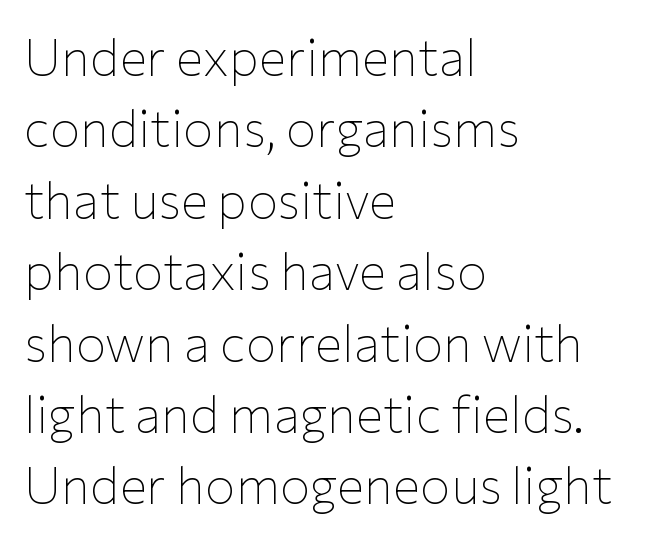
The image shows 51 px thin sans-serif type, upright; set left-aligned, normal line spacing (1.4x), normal letter spacing, not underlined; low stroke contrast and a medium x-height.
